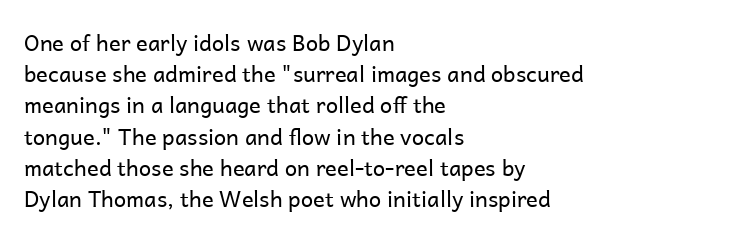
Every row of glyphs begins at an identical x-position on the left. The typesetting does not lean heavy: it is not bold. One glance says typical: line gaps are just what's usual. Underlining? Definitely not there.
